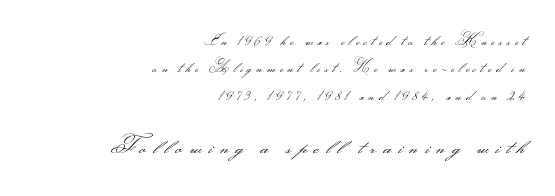
Q: Is the text bold? A: No.
Q: Is the text italic (slanted)? A: Yes.
Q: Is the text underlined? A: No.
Q: How is the paragraph aligned? A: Right-aligned.
Q: Is the spacing between letters normal or unusually wide? A: Unusually wide.
Q: Is the spacing between lines tight, normal or loose? A: Loose.
Q: Which block of text is set in a larger size, the first (top) or the second (bottom)? A: The second (bottom) one.
